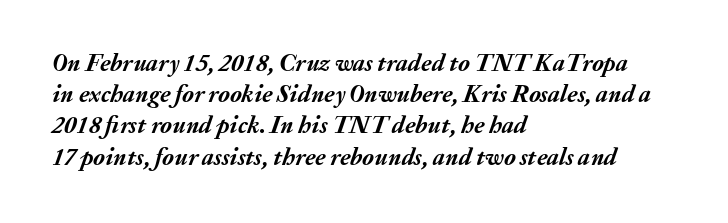
The image shows 24 px bold type, italic (leaning right); set left-aligned, normal line spacing (1.3x), normal letter spacing, not underlined.
